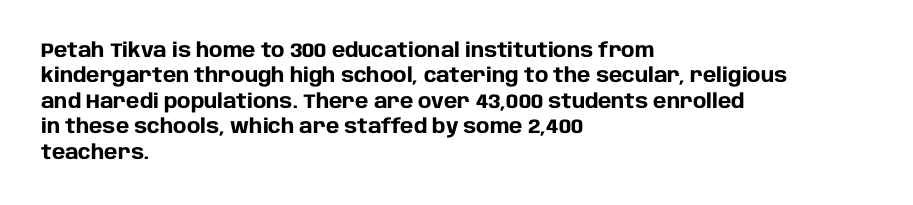
The image shows 20 px bold type, upright; set left-aligned, normal line spacing (1.27x), normal letter spacing, not underlined.
